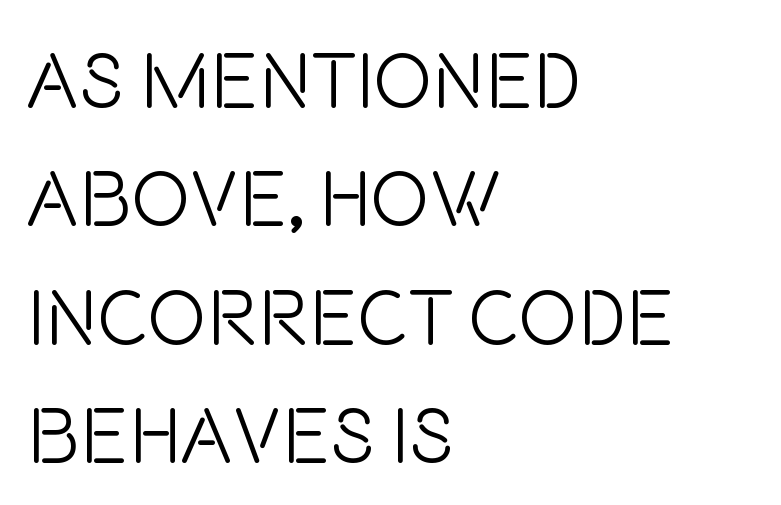
Q: Is the text bold? A: No.
Q: Is the text italic (slanted)? A: No, it is upright.
Q: Is the typeface a serif or a sans-serif typeface? A: Sans-serif.
Q: Is the text underlined? A: No.
Q: How is the paragraph aligned? A: Left-aligned.
Q: Is the spacing between letters normal or unusually wide? A: Normal.
Q: Is the spacing between lines tight, normal or loose? A: Normal.
Q: Width (condensed, normal, or wide)? A: Condensed.
Q: Stroke contrast? A: Low.
Q: x-height? A: Large.
Q: Monospaced? A: No.
